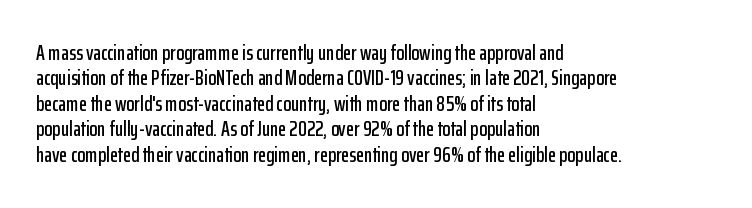
Short and long lines alike share a common starting point at left. Letters rest on an invisible, unmarked baseline. No extra tracking has been applied to these lines. Is there any slant? The stems are plumb.
